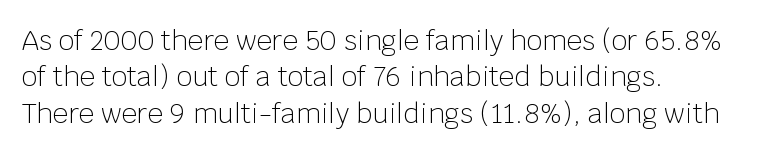
Q: Is the text bold? A: No.
Q: Is the text italic (slanted)? A: No, it is upright.
Q: Is the text underlined? A: No.
Q: How is the paragraph aligned? A: Left-aligned.
Q: Is the spacing between letters normal or unusually wide? A: Normal.
Q: Is the spacing between lines tight, normal or loose? A: Normal.
